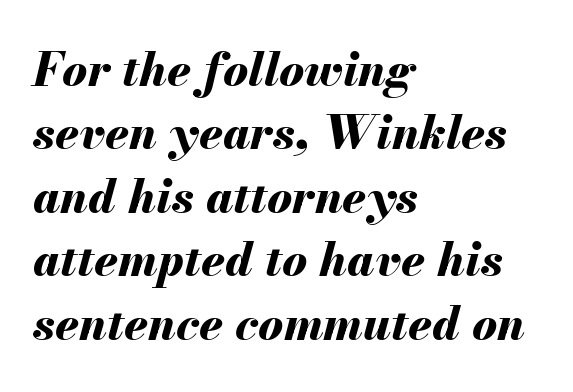
The image shows 47 px bold type, italic (leaning right); set left-aligned, normal line spacing (1.35x), normal letter spacing, not underlined; medium stroke contrast and a small x-height.
